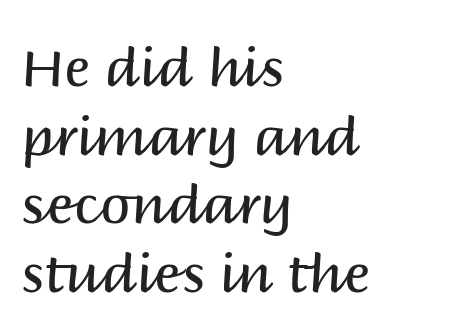
Standard letterfit; no display-style spreading of the glyphs. Underline: absent. Regarding serifs, this sample does without them. Typeset ragged right — the left edge is the straight one.
